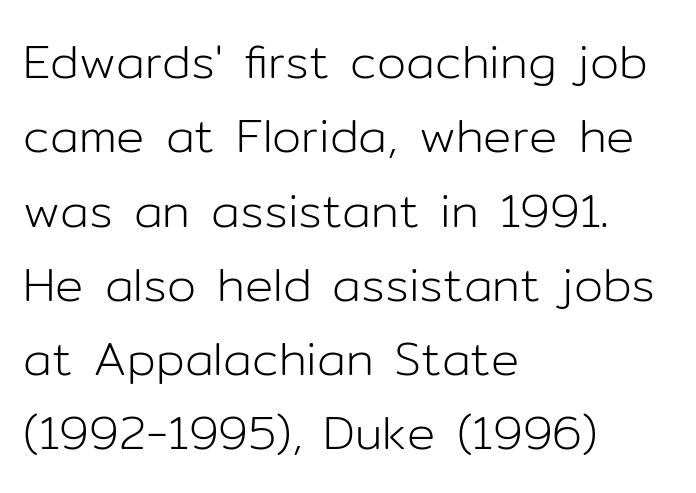
Q: Is the text bold? A: No.
Q: Is the text italic (slanted)? A: No, it is upright.
Q: Is the typeface a serif or a sans-serif typeface? A: Sans-serif.
Q: Is the text underlined? A: No.
Q: How is the paragraph aligned? A: Left-aligned.
Q: Is the spacing between letters normal or unusually wide? A: Normal.
Q: Is the spacing between lines tight, normal or loose? A: Normal.
Q: Width (condensed, normal, or wide)? A: Normal.
Q: Stroke contrast? A: Low.
Q: x-height? A: Medium.
Q: Monospaced? A: No.
